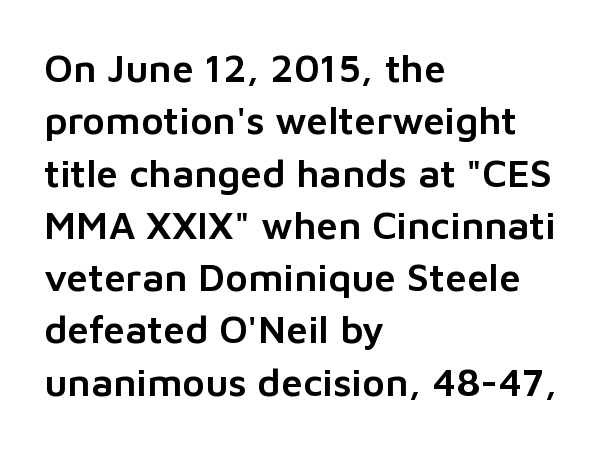
The image shows 39 px sans-serif type, upright; set left-aligned, normal line spacing (1.34x), normal letter spacing, not underlined; low stroke contrast and a medium x-height.
